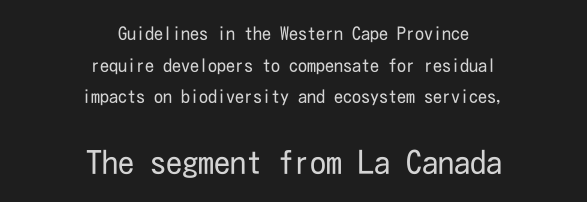
Q: Is the text bold? A: No.
Q: Is the text italic (slanted)? A: No, it is upright.
Q: Is the typeface a serif or a sans-serif typeface? A: Sans-serif.
Q: Is the text underlined? A: No.
Q: How is the paragraph aligned? A: Centered.
Q: Is the spacing between letters normal or unusually wide? A: Normal.
Q: Which block of text is set in a larger size, the first (top) or the second (bottom)? A: The second (bottom) one.
Q: Width (condensed, normal, or wide)? A: Condensed.
Q: Stroke contrast? A: Low.
Q: x-height? A: Medium.
